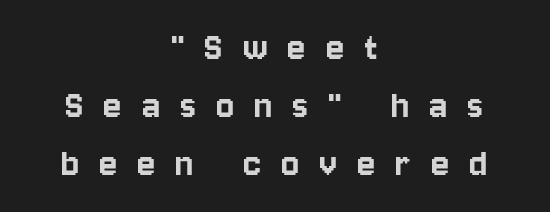
{"serif": "no", "italic": "no", "width": "condensed", "stroke_contrast": "low", "x_height": "large", "monospaced": "no", "underline": "no", "align": "center", "line_spacing": "normal", "line_spacing_ratio": 1.38, "letter_spacing": "wide", "letter_spacing_em": 0.48, "glyph_px": 42}
